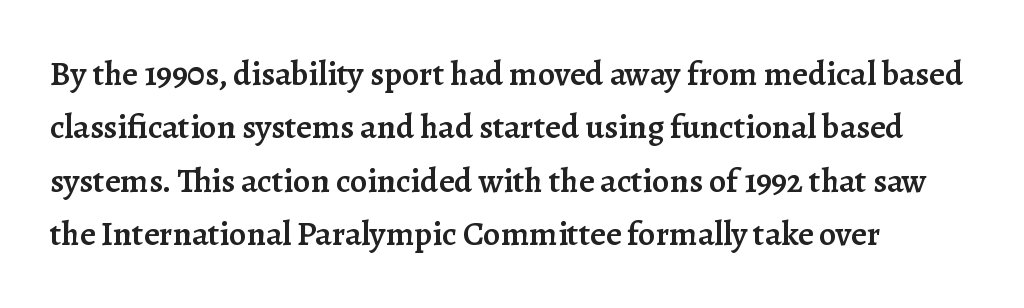
{"serif": "yes", "italic": "no", "bold": "semi", "weight": "semibold", "width": "normal", "stroke_contrast": "low", "x_height": "medium", "monospaced": "no", "underline": "no", "align": "left", "line_spacing": "normal", "line_spacing_ratio": 1.57, "letter_spacing": "normal", "letter_spacing_em": 0.0, "glyph_px": 34}
